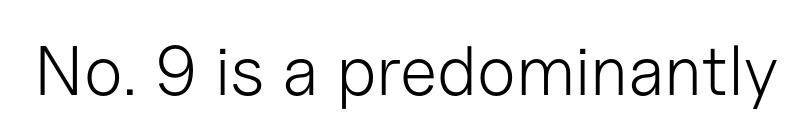
{"serif": "no", "italic": "no", "bold": "no", "weight": "light", "width": "normal", "stroke_contrast": "low", "x_height": "medium", "monospaced": "no", "underline": "no", "letter_spacing": "normal", "letter_spacing_em": 0.0, "glyph_px": 70}
